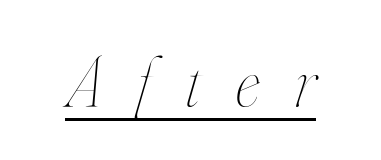
The passage shown has open, widely tracked lettering throughout. The face used here has a pronounced slope to its letters. Spacing verdict: proportional, widths tailored to each character. These glyphs show unthickened strokes, regular width or finer. The string is rendered with underlining switched on.
